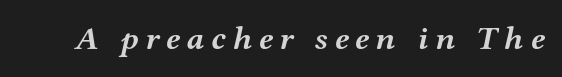
Q: Is the text bold? A: Yes.
Q: Is the text italic (slanted)? A: Yes, it leans right by about 12 degrees.
Q: Is the typeface a serif or a sans-serif typeface? A: Serif.
Q: Is the text underlined? A: No.
Q: Is the spacing between letters normal or unusually wide? A: Unusually wide.
Q: Width (condensed, normal, or wide)? A: Wide.
Q: Stroke contrast? A: Medium.
Q: x-height? A: Medium.
Q: Monospaced? A: No.
